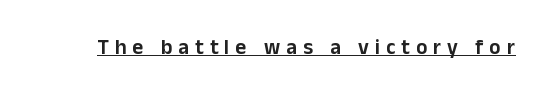
{"italic": "no", "underline": "yes", "letter_spacing": "wide", "letter_spacing_em": 0.29, "glyph_px": 21}
